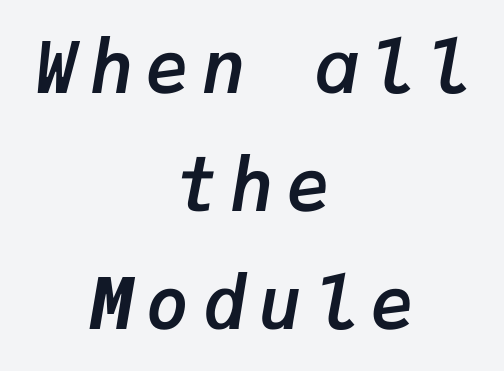
{"italic": "yes", "lean": "right", "slant_degrees": 9, "bold": "yes", "weight": "semibold", "width": "normal", "stroke_contrast": "low", "x_height": "medium", "monospaced": "yes", "underline": "no", "align": "center", "line_spacing": "normal", "line_spacing_ratio": 1.64, "glyph_px": 72}
